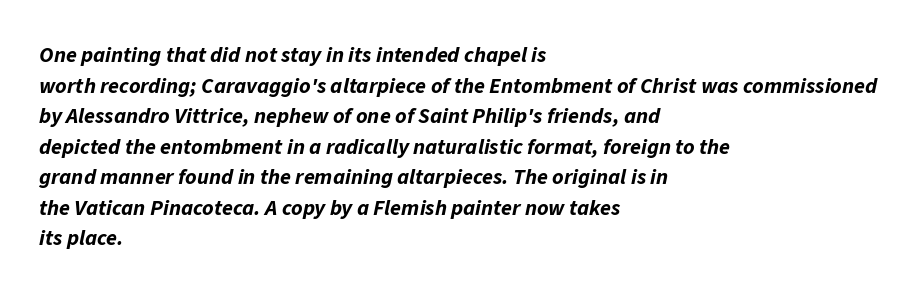
A normal amount of white space separates one row of letters from the next. The words here are not underlined. The rag falls on the right side of this text block. If you drew a line through each stem, it would be angled. I'd describe the lettering as bold — thick and assertive.
